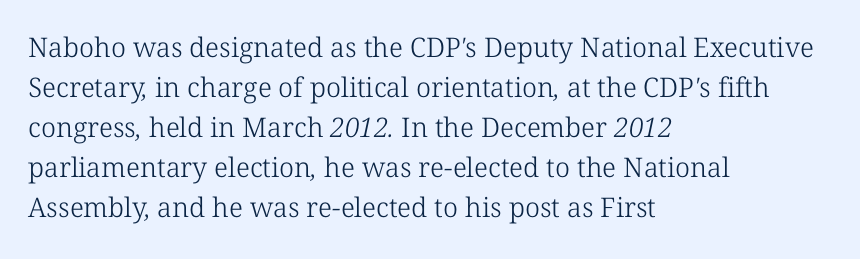
The image shows 27 px text type; set left-aligned, normal line spacing (1.48x), normal letter spacing, not underlined.
